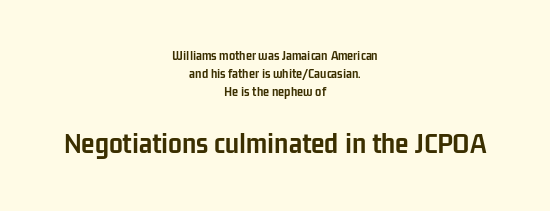
The image shows 31 px semibold, condensed sans-serif type, upright; set centered, normal line spacing (1.3x), normal letter spacing, not underlined; the second (bottom) block is 2.21x larger; low stroke contrast and a medium x-height.
